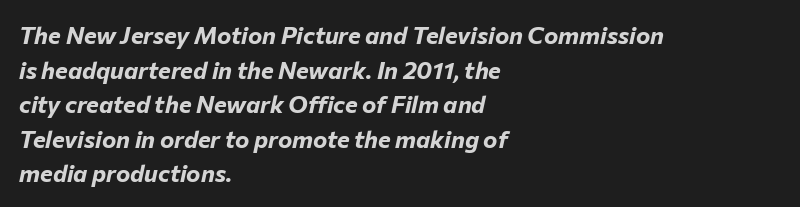
The paragraph has a hard left edge and a soft right edge. You could call the tracking neutral — neither tight nor loose. Just letters on the line, the space beneath them empty. When letters slant like this, we call the style italic. Quick note: interline space is typical. What weight is shown? A full bold with thick strokes.
